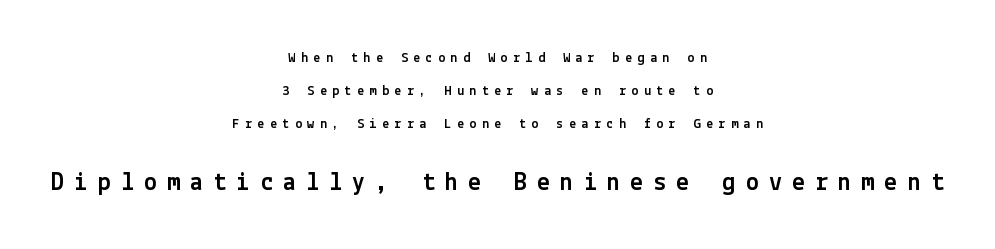
{"italic": "no", "underline": "no", "align": "center", "line_spacing": "loose", "line_spacing_ratio": 2.35, "letter_spacing": "wide", "letter_spacing_em": 0.39, "larger_block": "second", "size_ratio": 1.86, "glyph_px": 26}
